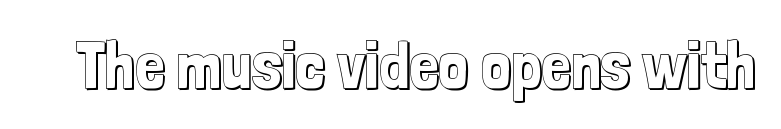
{"italic": "no", "width": "condensed", "x_height": "medium", "monospaced": "no", "underline": "no", "letter_spacing": "normal", "letter_spacing_em": 0.0, "glyph_px": 66}
